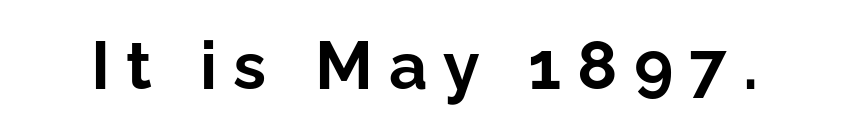
Q: Is the text bold? A: Yes.
Q: Is the text italic (slanted)? A: No, it is upright.
Q: Is the typeface a serif or a sans-serif typeface? A: Sans-serif.
Q: Is the text underlined? A: No.
Q: Is the spacing between letters normal or unusually wide? A: Unusually wide.
Q: Width (condensed, normal, or wide)? A: Normal.
Q: Stroke contrast? A: Low.
Q: x-height? A: Medium.
Q: Monospaced? A: No.
